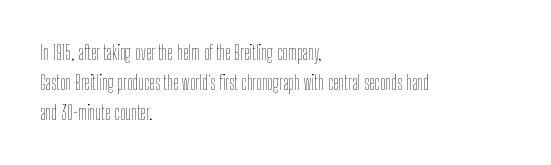
Rule under the text: the space is simply empty. Upright lettering throughout. This rendering leaves character spacing at its baseline value. If you drew a ruler down the left edge, every line would touch it. Is there much room between lines? A standard amount, neither cramped nor airy. This reads as an unemphasized weight, regular at the heaviest.
